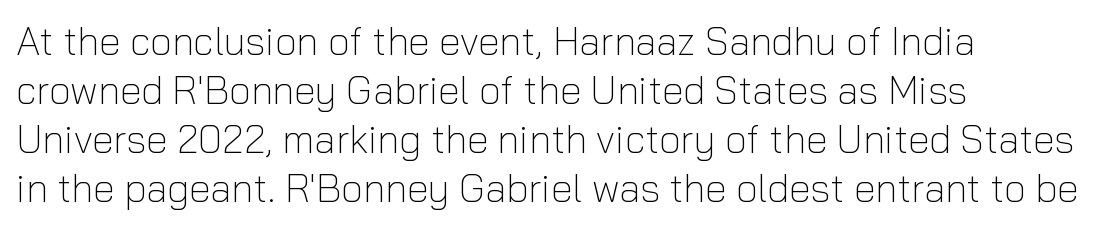
Q: Is the text bold? A: No.
Q: Is the text italic (slanted)? A: No, it is upright.
Q: Is the typeface a serif or a sans-serif typeface? A: Sans-serif.
Q: Is the text underlined? A: No.
Q: How is the paragraph aligned? A: Left-aligned.
Q: Is the spacing between letters normal or unusually wide? A: Normal.
Q: Is the spacing between lines tight, normal or loose? A: Normal.
Q: Width (condensed, normal, or wide)? A: Normal.
Q: Stroke contrast? A: Low.
Q: x-height? A: Medium.
Q: Monospaced? A: No.
